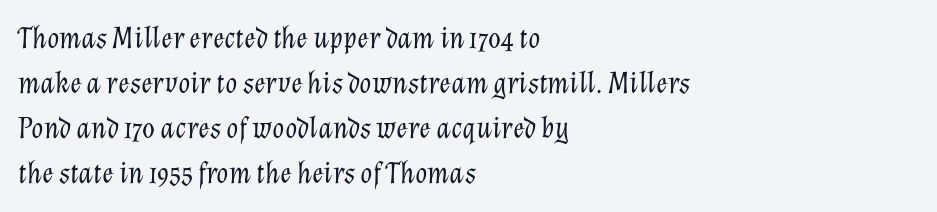
Characters follow at the spacing the type designer built in. Stroke mass is kept to a normal reading level or below. Each line starts at the same left margin while the right side varies. Varying glyph widths throughout — classic text-font behaviour.
